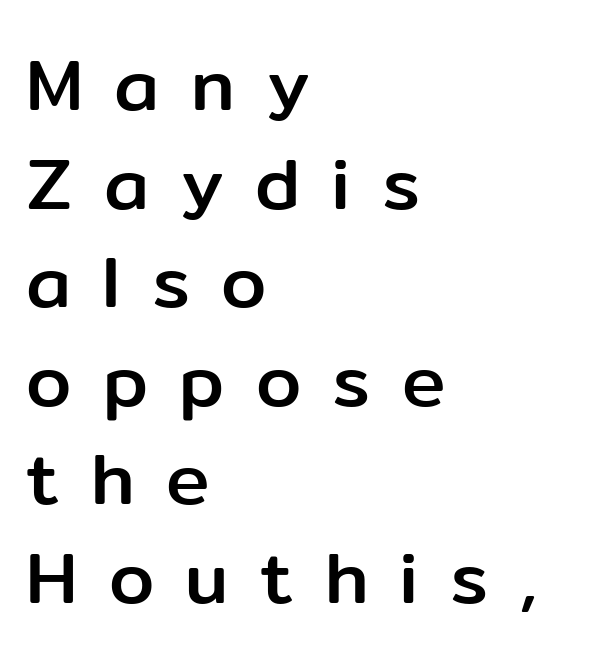
{"serif": "no", "italic": "no", "width": "normal", "stroke_contrast": "low", "x_height": "medium", "monospaced": "no", "underline": "no", "align": "left", "line_spacing": "normal", "line_spacing_ratio": 1.35, "letter_spacing": "wide", "letter_spacing_em": 0.43, "glyph_px": 73}
